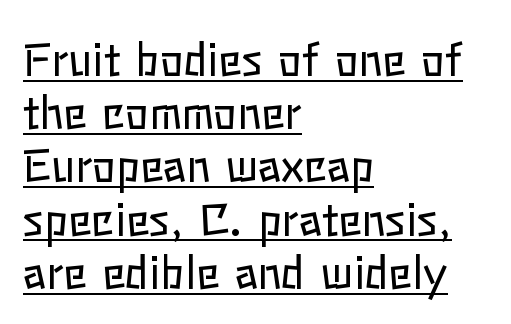
{"italic": "no", "bold": "no", "weight": "regular", "width": "normal", "stroke_contrast": "low", "x_height": "medium", "monospaced": "no", "underline": "yes", "align": "left", "line_spacing_ratio": 1.21, "letter_spacing": "normal", "letter_spacing_em": 0.0, "glyph_px": 44}
